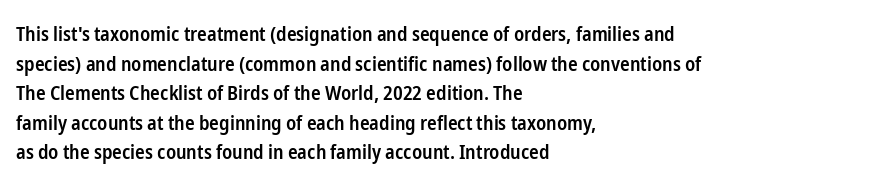
Q: Is the text bold? A: Semi-bold.
Q: Is the text italic (slanted)? A: No, it is upright.
Q: Is the text underlined? A: No.
Q: How is the paragraph aligned? A: Left-aligned.
Q: Is the spacing between letters normal or unusually wide? A: Normal.
Q: Is the spacing between lines tight, normal or loose? A: Normal.
